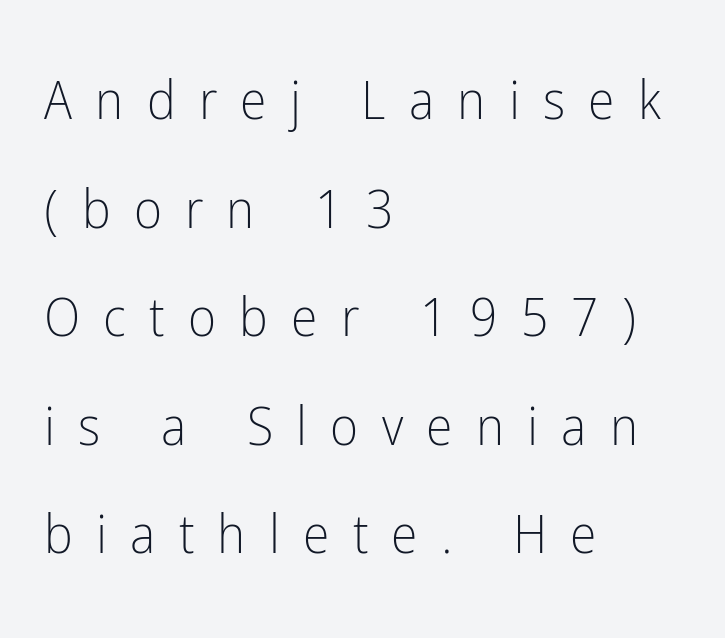
Ordinary non-slanted type is in use. Teacher's note: observe the even left margin — that is flush-left alignment. Is the letter spacing exaggerated? Yes — the characters are pushed far apart. No heavy texture on the line: the type isn't bold.
